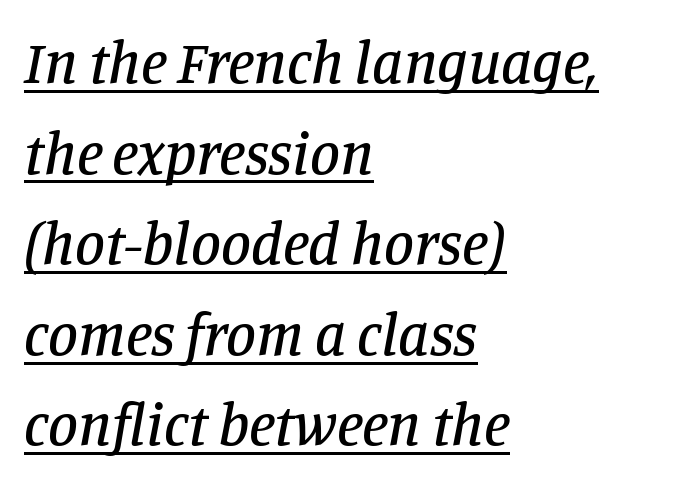
{"serif": "yes", "italic": "yes", "lean": "right", "slant_degrees": 11, "width": "normal", "stroke_contrast": "low", "x_height": "large", "monospaced": "no", "underline": "yes", "align": "left", "line_spacing": "normal", "line_spacing_ratio": 1.51, "letter_spacing": "normal", "letter_spacing_em": 0.0, "glyph_px": 60}
